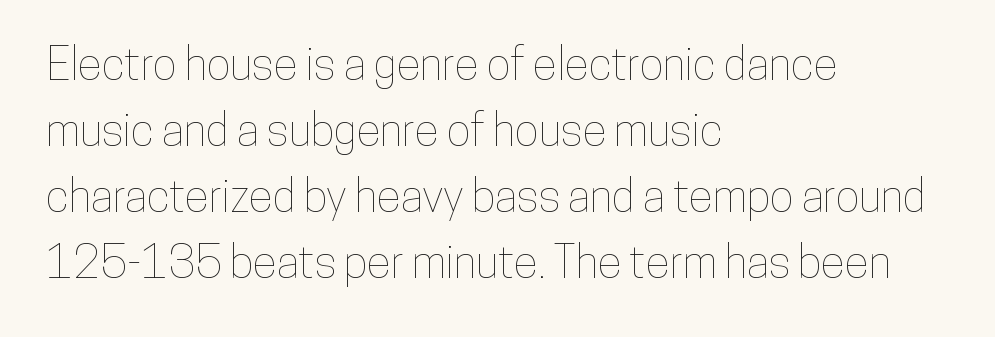
The image shows 45 px condensed type, upright; set left-aligned, normal line spacing (1.47x), normal letter spacing, not underlined; low stroke contrast and a medium x-height.
